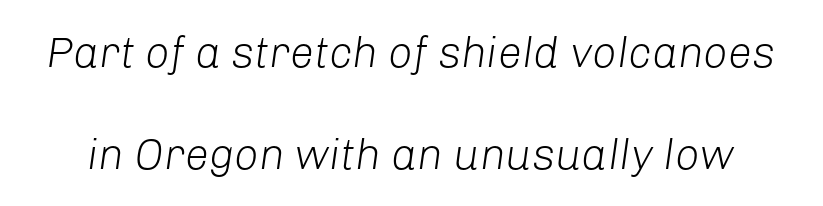
Q: Is the text bold? A: No.
Q: Is the text italic (slanted)? A: Yes, it leans right by about 8 degrees.
Q: Is the text underlined? A: No.
Q: Is the spacing between letters normal or unusually wide? A: Normal.
Q: Is the spacing between lines tight, normal or loose? A: Loose.
Q: Width (condensed, normal, or wide)? A: Normal.
Q: Stroke contrast? A: Low.
Q: x-height? A: Medium.
Q: Monospaced? A: No.
